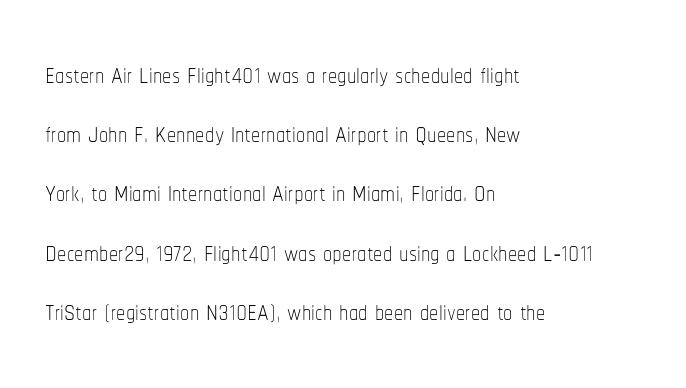
{"italic": "no", "bold": "no", "weight": "thin", "width": "condensed", "stroke_contrast": "low", "x_height": "medium", "monospaced": "no", "underline": "no", "align": "left", "line_spacing": "normal", "line_spacing_ratio": 1.6, "letter_spacing": "normal", "letter_spacing_em": 0.0, "glyph_px": 37}
